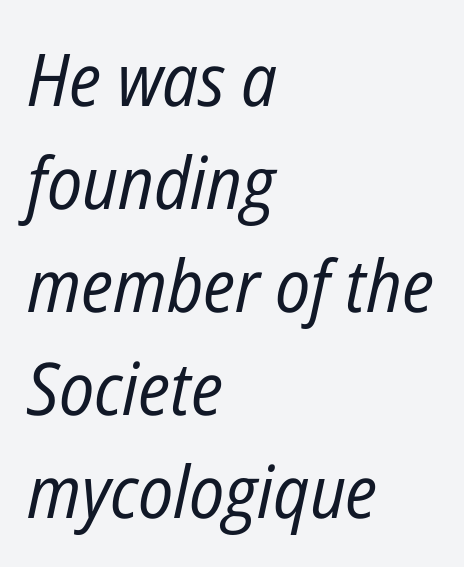
{"italic": "yes", "lean": "right", "slant_degrees": 12, "bold": "no", "weight": "regular", "width": "condensed", "stroke_contrast": "low", "x_height": "medium", "monospaced": "no", "underline": "no", "align": "left", "line_spacing": "normal", "line_spacing_ratio": 1.41, "letter_spacing": "normal", "letter_spacing_em": 0.0, "glyph_px": 73}
